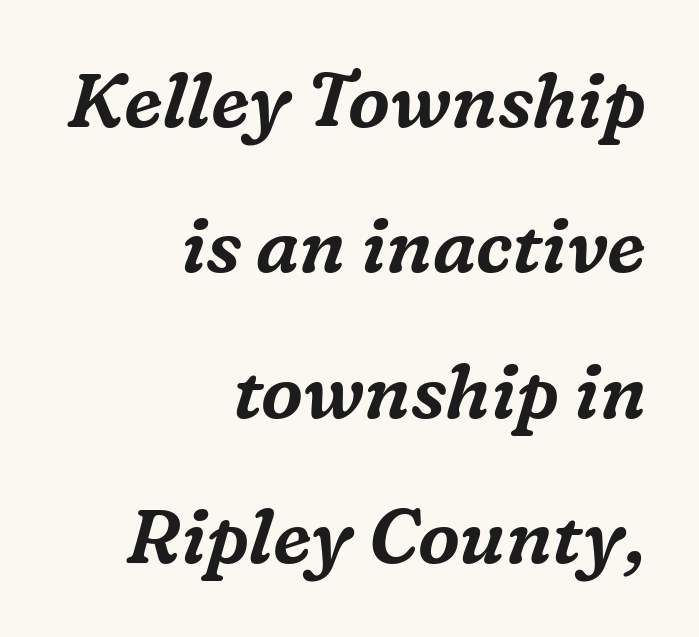
Nobody drew a line under any word here. Spacing verdict: proportional, widths tailored to each character. Leftover space on each line is placed entirely before the opening word. In terms of letterspacing, this is plain default setting. Vertical spacing — loose. The letters are slanted; this is an italic face.
